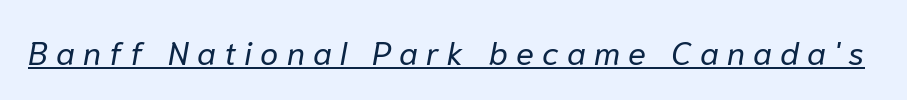
The image shows 33 px regular-weight type, italic (leaning right); set unusually wide letter spacing (+0.25 em), underlined; low stroke contrast and a medium x-height.
